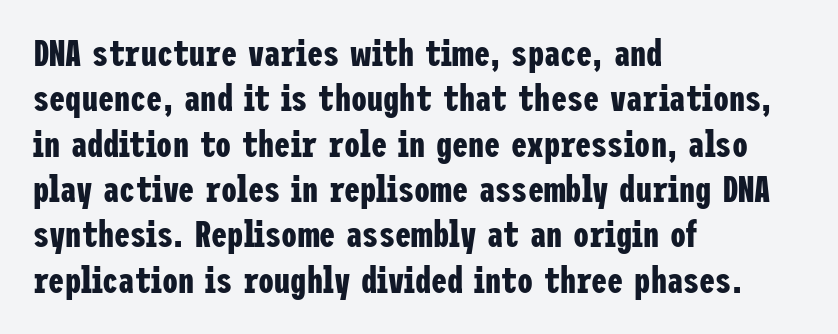
Q: Is the text bold? A: Yes.
Q: Is the text italic (slanted)? A: No, it is upright.
Q: Is the typeface a serif or a sans-serif typeface? A: Sans-serif.
Q: Is the text underlined? A: No.
Q: How is the paragraph aligned? A: Left-aligned.
Q: Is the spacing between letters normal or unusually wide? A: Normal.
Q: Is the spacing between lines tight, normal or loose? A: Normal.
Q: Width (condensed, normal, or wide)? A: Condensed.
Q: Stroke contrast? A: Low.
Q: x-height? A: Medium.
